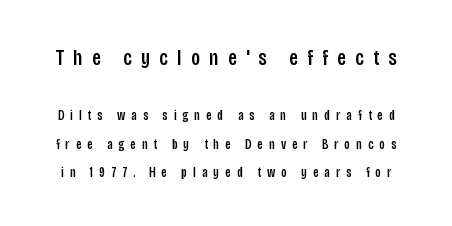
{"italic": "no", "underline": "no", "line_spacing": "loose", "line_spacing_ratio": 2.03, "letter_spacing": "wide", "letter_spacing_em": 0.43, "larger_block": "first", "size_ratio": 1.57, "glyph_px": 22}
